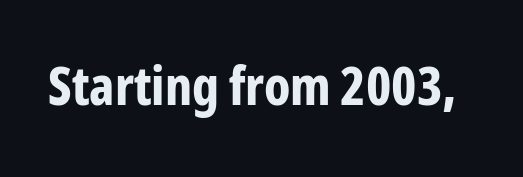
{"serif": "no", "italic": "no", "bold": "yes", "weight": "bold", "width": "condensed", "stroke_contrast": "low", "x_height": "medium", "monospaced": "no", "underline": "no", "letter_spacing": "normal", "letter_spacing_em": 0.0, "glyph_px": 53}
